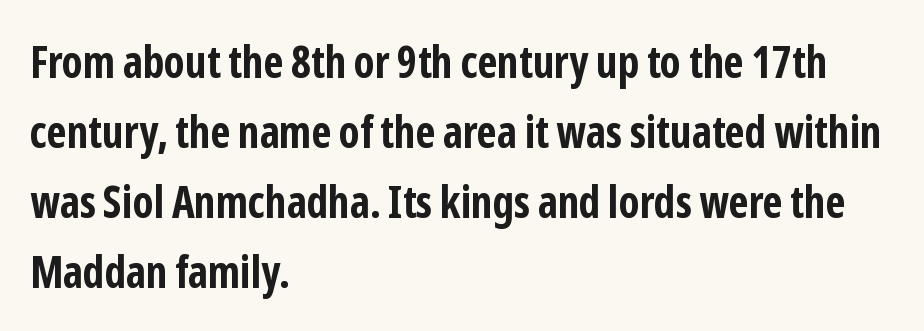
Q: Is the text bold? A: Yes.
Q: Is the text italic (slanted)? A: No, it is upright.
Q: Is the typeface a serif or a sans-serif typeface? A: Sans-serif.
Q: Is the text underlined? A: No.
Q: How is the paragraph aligned? A: Left-aligned.
Q: Is the spacing between letters normal or unusually wide? A: Normal.
Q: Is the spacing between lines tight, normal or loose? A: Normal.
Q: Width (condensed, normal, or wide)? A: Condensed.
Q: Stroke contrast? A: Low.
Q: x-height? A: Medium.
Q: Monospaced? A: No.
